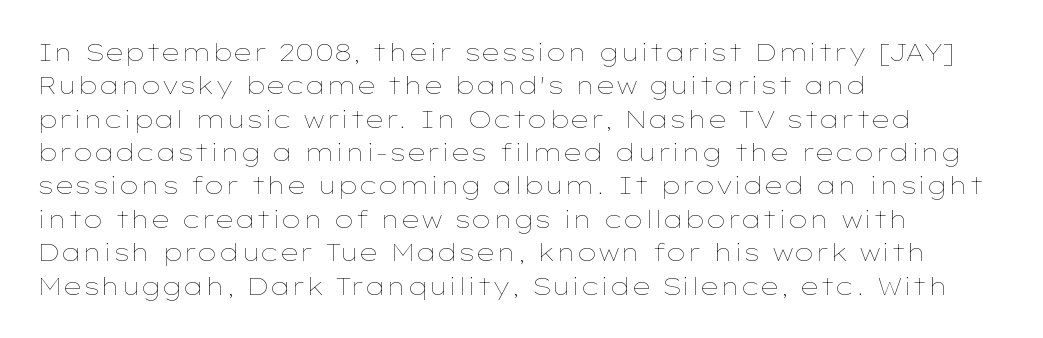
The letterforms sit at book weight or below. Posture: straight, roman, zero tilt. Tracking value appears to be zero — textbook default spacing. The passage shown stacks its lines at a standard gap. Is the block centered? No — it sits flush against the left margin. The foot of each line stays bare and open.
